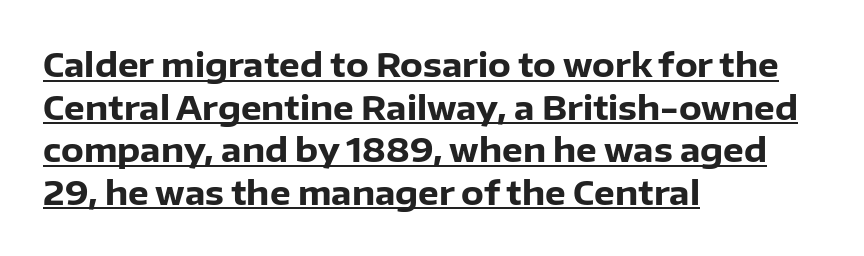
Q: Is the text bold? A: Yes.
Q: Is the text italic (slanted)? A: No, it is upright.
Q: Is the typeface a serif or a sans-serif typeface? A: Sans-serif.
Q: Is the text underlined? A: Yes.
Q: How is the paragraph aligned? A: Left-aligned.
Q: Is the spacing between letters normal or unusually wide? A: Normal.
Q: Is the spacing between lines tight, normal or loose? A: Normal.
Q: Width (condensed, normal, or wide)? A: Normal.
Q: Stroke contrast? A: Low.
Q: x-height? A: Medium.
Q: Monospaced? A: No.
